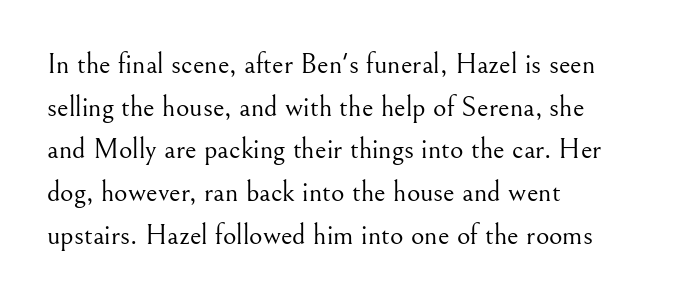
Q: Is the text bold? A: No.
Q: Is the text italic (slanted)? A: No, it is upright.
Q: Is the typeface a serif or a sans-serif typeface? A: Serif.
Q: Is the text underlined? A: No.
Q: How is the paragraph aligned? A: Left-aligned.
Q: Is the spacing between letters normal or unusually wide? A: Normal.
Q: Is the spacing between lines tight, normal or loose? A: Normal.
Q: Width (condensed, normal, or wide)? A: Normal.
Q: Stroke contrast? A: Medium.
Q: x-height? A: Small.
Q: Monospaced? A: No.
